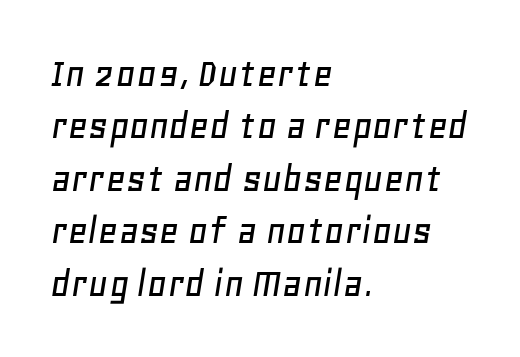
Q: Is the text italic (slanted)? A: Yes, it leans right by about 11 degrees.
Q: Is the text underlined? A: No.
Q: How is the paragraph aligned? A: Left-aligned.
Q: Is the spacing between letters normal or unusually wide? A: Normal.
Q: Width (condensed, normal, or wide)? A: Normal.
Q: Stroke contrast? A: Low.
Q: x-height? A: Large.
Q: Monospaced? A: No.
